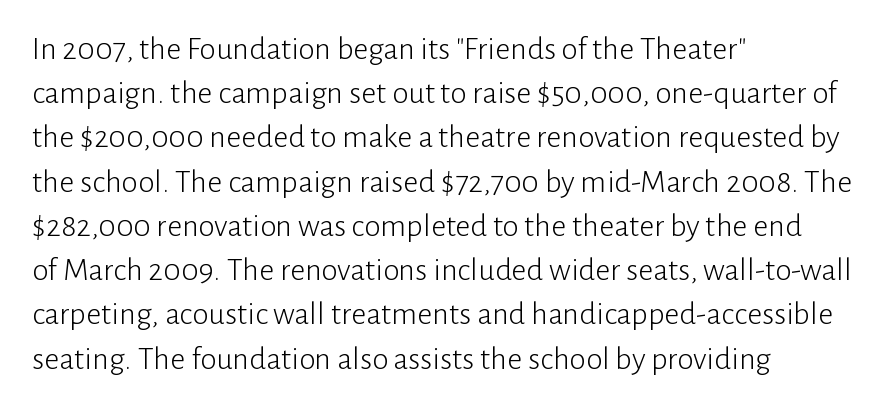
{"serif": "no", "italic": "no", "bold": "no", "weight": "light", "width": "normal", "stroke_contrast": "low", "x_height": "medium", "monospaced": "no", "underline": "no", "align": "left", "line_spacing": "normal", "line_spacing_ratio": 1.34, "letter_spacing": "normal", "letter_spacing_em": 0.0, "glyph_px": 33}
